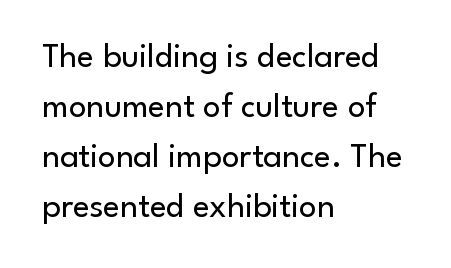
{"serif": "no", "italic": "no", "bold": "no", "weight": "regular", "width": "normal", "stroke_contrast": "low", "x_height": "small", "monospaced": "no", "underline": "no", "align": "left", "line_spacing": "normal", "line_spacing_ratio": 1.43, "letter_spacing": "normal", "letter_spacing_em": 0.0, "glyph_px": 35}
